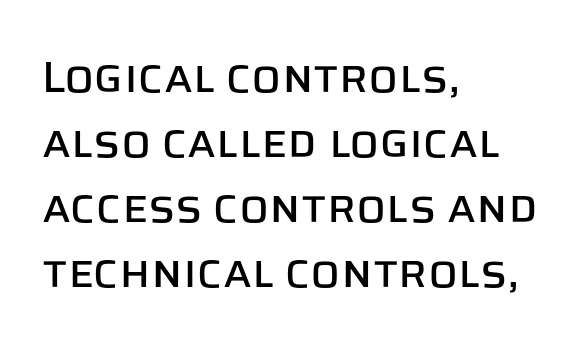
Regular leading. A typesetter would mark this as roman, not italic. Are there feet on the stems? There aren't — it's a sans. Underline: absent. Proportional: the letters do not fall into vertical columns.
